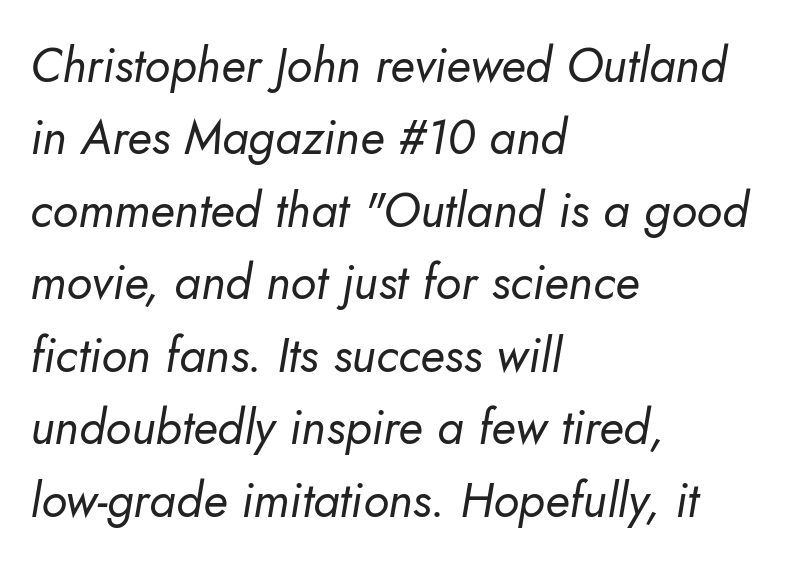
Q: Is the text bold? A: No.
Q: Is the text italic (slanted)? A: Yes, it leans right by about 10 degrees.
Q: Is the text underlined? A: No.
Q: How is the paragraph aligned? A: Left-aligned.
Q: Is the spacing between letters normal or unusually wide? A: Normal.
Q: Is the spacing between lines tight, normal or loose? A: Normal.
Q: Width (condensed, normal, or wide)? A: Normal.
Q: Stroke contrast? A: Low.
Q: x-height? A: Small.
Q: Monospaced? A: No.
